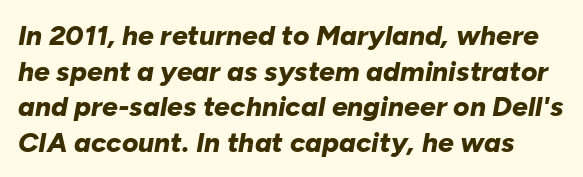
The image shows 28 px bold type, italic (leaning right); set normal line spacing (1.27x), normal letter spacing, not underlined; low stroke contrast and a medium x-height.
